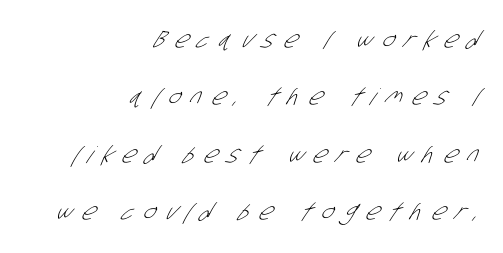
Q: Is the text bold? A: No.
Q: Is the text underlined? A: No.
Q: How is the paragraph aligned? A: Right-aligned.
Q: Is the spacing between letters normal or unusually wide? A: Unusually wide.
Q: Is the spacing between lines tight, normal or loose? A: Loose.
